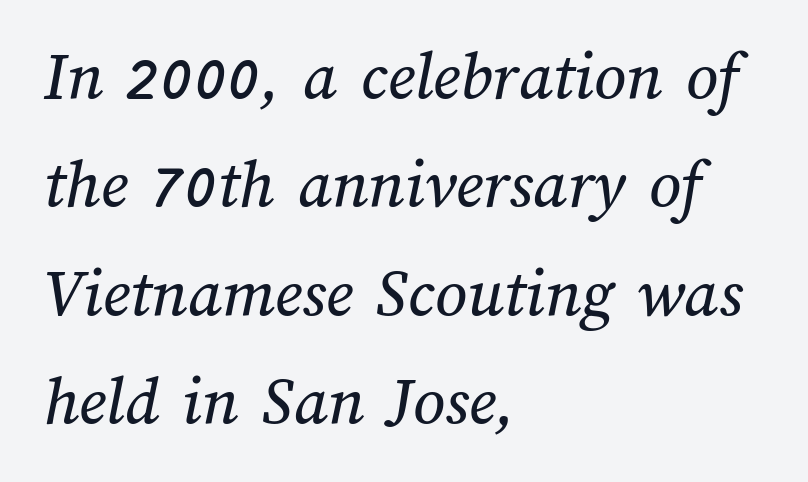
This sample has the flowing, uneven cadence of proportional lettering. The type is set solid horizontally, with unmodified tracking. The glyphs are unaccompanied by any horizontal stroke below them. Students, observe: this is what conventionally led text looks like.
